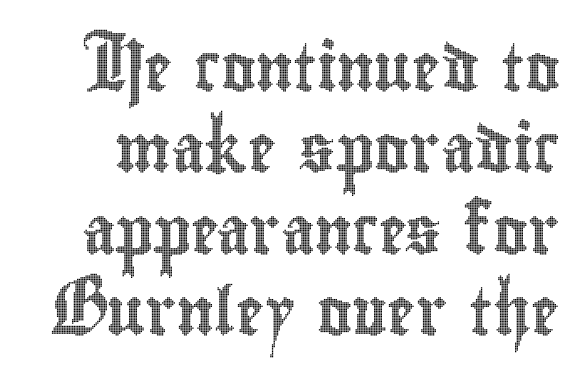
The image shows 47 px condensed type, upright; set line spacing 1.73x, normal letter spacing, not underlined; a small x-height.
